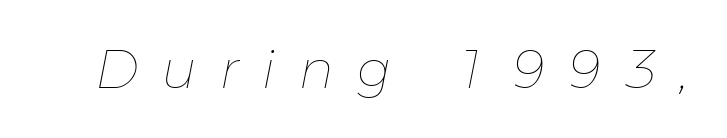
{"italic": "yes", "lean": "right", "slant_degrees": 11, "bold": "no", "weight": "thin", "width": "normal", "stroke_contrast": "low", "x_height": "medium", "monospaced": "no", "underline": "no", "letter_spacing": "wide", "letter_spacing_em": 0.45, "glyph_px": 53}
